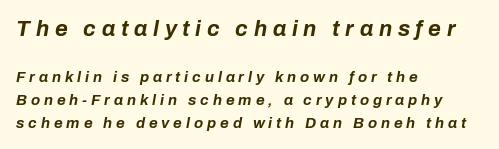
Vertical spacing — default. The emphasis by scale lands on block number one, above. The paragraph has a hard left edge and a soft right edge. The glyphs are unaccompanied by any horizontal stroke below them. The rendering uses a bold face; every stroke is thick and dark. A typesetter would mark this as italic.
